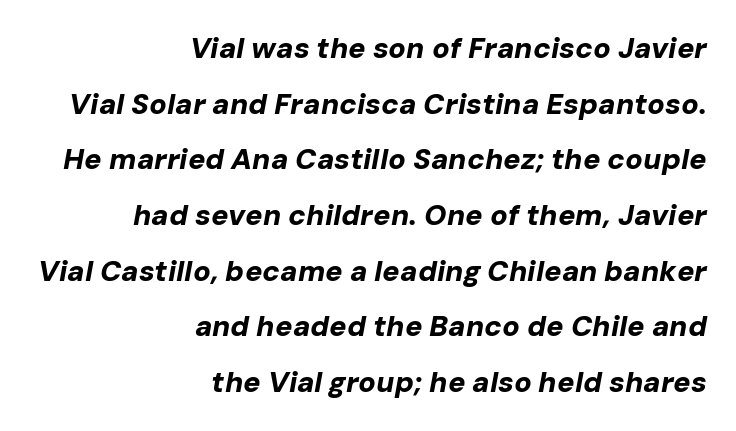
The image shows 29 px bold type, italic (leaning right); set right-aligned, loose line spacing (1.92x), normal letter spacing, not underlined; low stroke contrast and a medium x-height.
